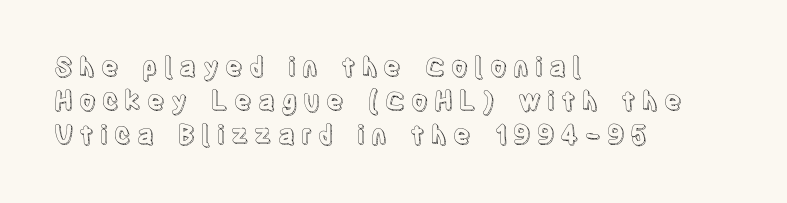
The image shows 26 px text type, upright; set left-aligned, normal line spacing (1.3x), unusually wide letter spacing (+0.23 em), not underlined.
